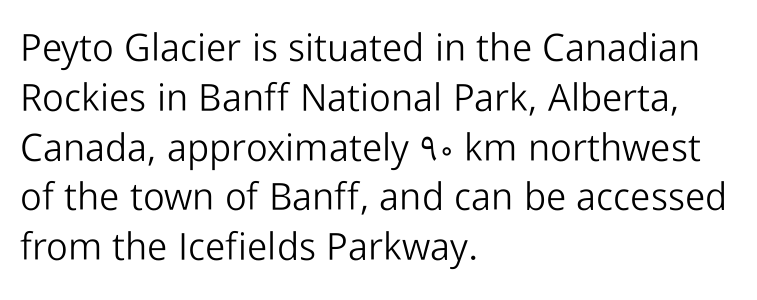
The image shows 38 px light sans-serif type, upright; set left-aligned, normal line spacing (1.31x), normal letter spacing, not underlined; low stroke contrast and a medium x-height.
